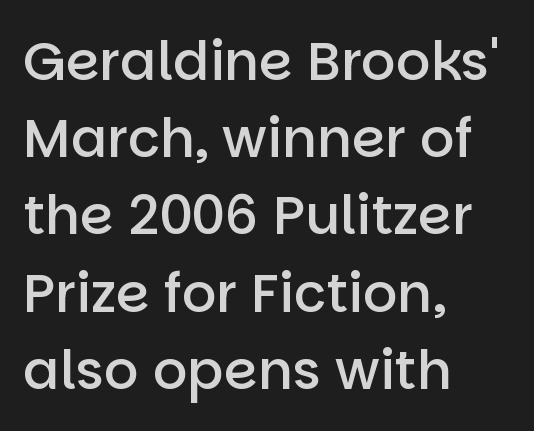
The image shows 54 px semibold sans-serif type, upright; set left-aligned, normal line spacing (1.43x), normal letter spacing, not underlined; low stroke contrast and a large x-height.
